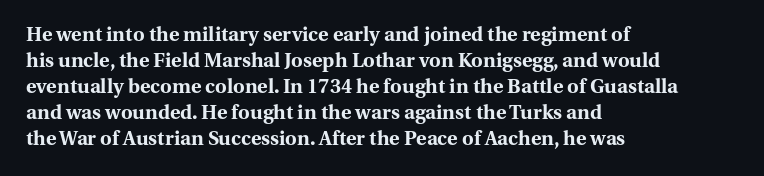
The image shows 20 px bold type, upright; set left-aligned, normal line spacing (1.3x), normal letter spacing, not underlined.
